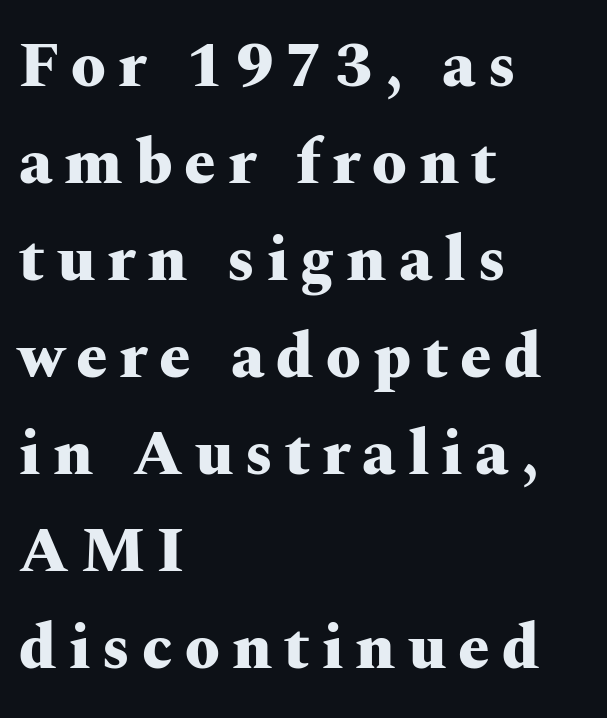
You can tell it's not italic because the verticals are truly vertical. This sample is left-justified, so line endings fall wherever the words run out. I'd describe the lettering as bold — thick and assertive. Character widths vary here, with narrow letters taking less room than wide ones. Little horizontal feet cap the strokes, marking this as serif type.
